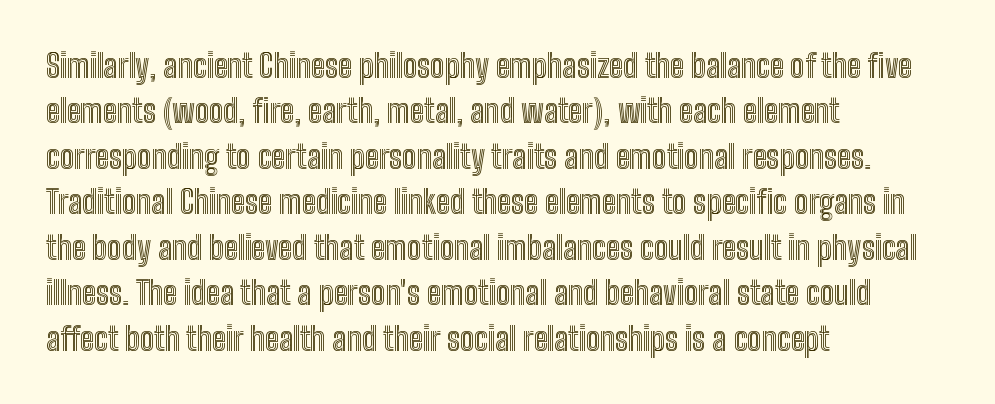
The tracking reads as untouched default to a designer's eye. The passage shown is not underscored anywhere. The font's upright variant was chosen for this text. Casual observation: everything's shoved over to the left. Varying glyph widths throughout — classic text-font behaviour.
